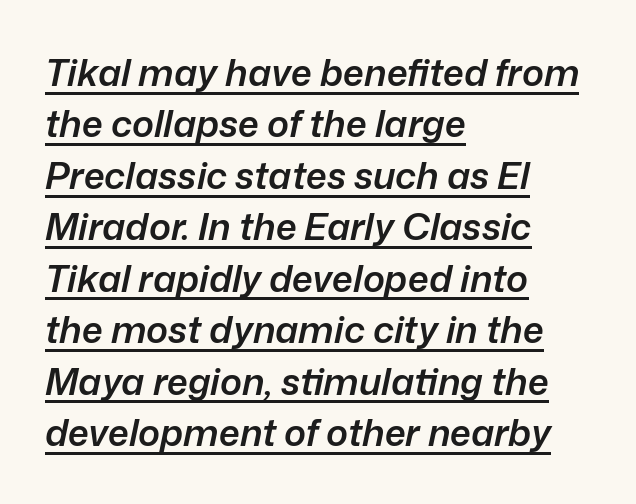
Has an underline been added? It has. The rendering uses a semibold face; strokes are thickened but not to full bold. Spacing between characters is what you'd get straight out of the box. This sample is left-justified, so line endings fall wherever the words run out. Is this a fixed-width face? No — the glyphs have proportional, varying widths. Notice how descenders clear the ascenders below comfortably — that's standard leading.
